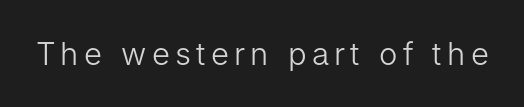
Observe the absence of serifs on each vertical stroke in this sample. Compared with a typical body face, this is equally light or lighter still. The baseline area is clear. Think of a printed novel: that variable character pitch is what you see here. Tall strokes in this sample are plumb rather than angled.
